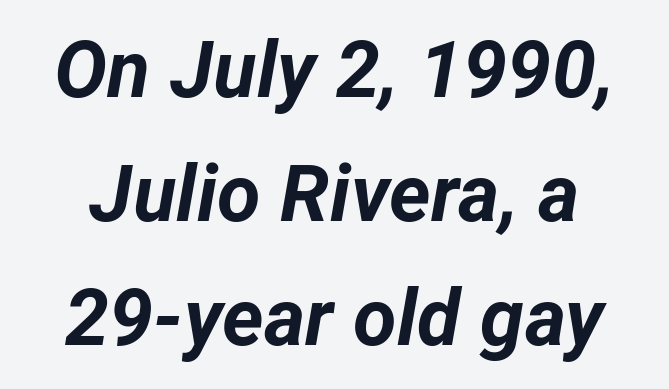
Is this a fixed-width face? No — the glyphs have proportional, varying widths. Vertical spacing — default. What weight is shown? A full bold with thick strokes. Emphasis-style slanted type is in use.
